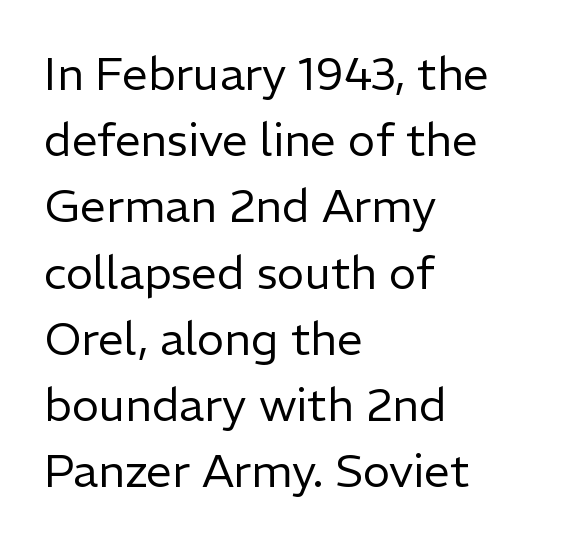
{"serif": "no", "italic": "no", "bold": "no", "weight": "regular", "width": "normal", "stroke_contrast": "low", "x_height": "medium", "monospaced": "no", "underline": "no", "align": "left", "line_spacing": "normal", "line_spacing_ratio": 1.44, "letter_spacing": "normal", "letter_spacing_em": 0.0, "glyph_px": 46}
